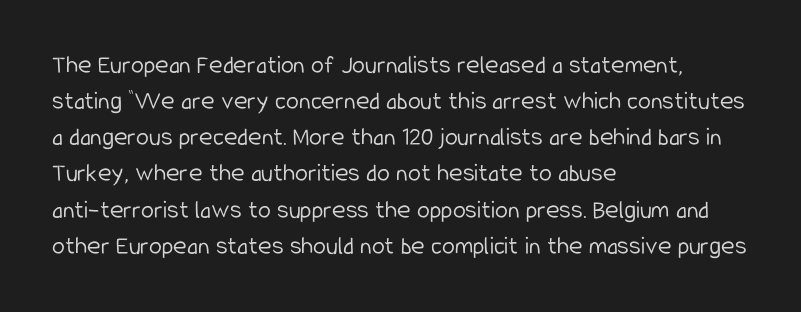
Teacher's note: observe the even left margin — that is flush-left alignment. Students, note that the glyphs here touch the page at normal intervals. Do the letters lean? They stand straight. Descenders hang freely into open space. Stem width sits at or under what a default text font uses.
